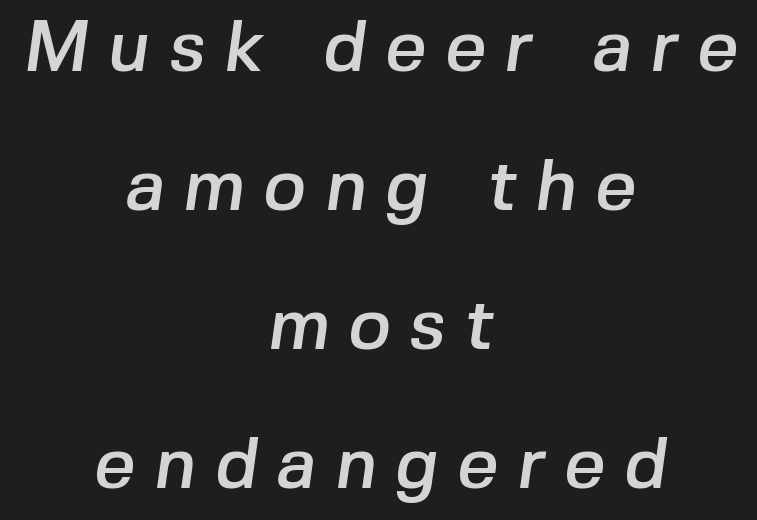
{"serif": "no", "width": "normal", "stroke_contrast": "low", "x_height": "medium", "monospaced": "no", "underline": "no", "align": "center", "line_spacing": "loose", "line_spacing_ratio": 1.93, "letter_spacing": "wide", "letter_spacing_em": 0.26, "glyph_px": 72}
